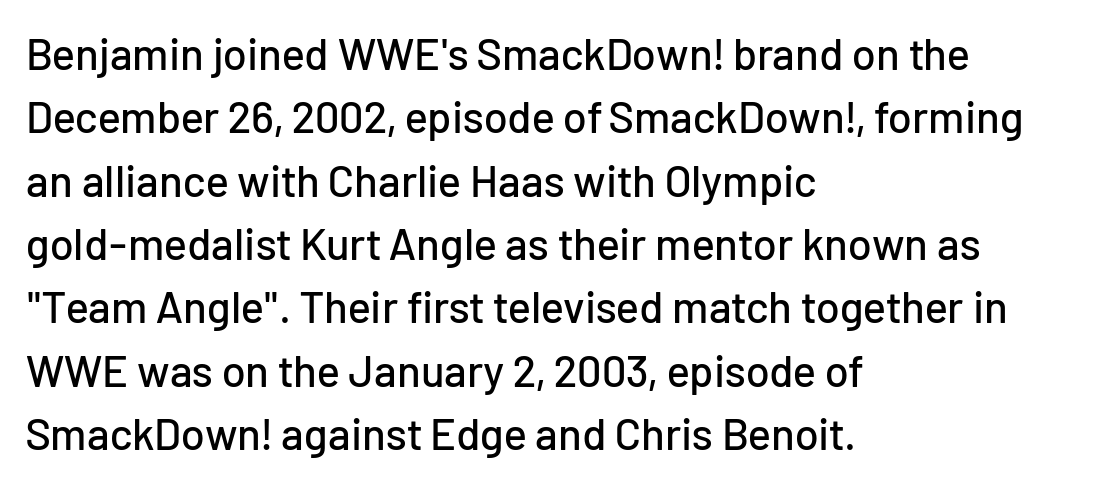
The image shows 44 px sans-serif type, upright; set left-aligned, normal line spacing (1.44x), normal letter spacing, not underlined; low stroke contrast and a medium x-height.
